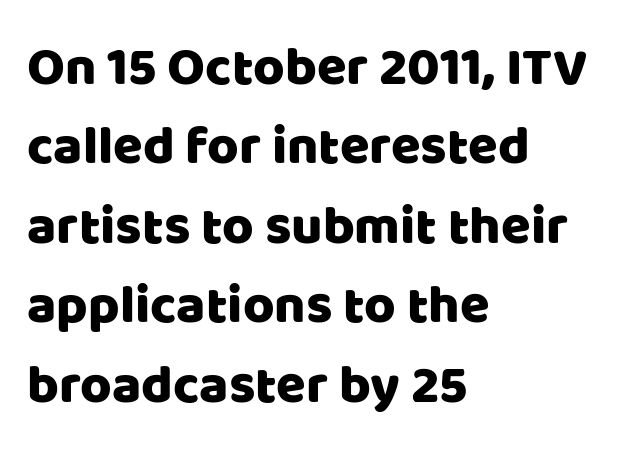
{"serif": "no", "italic": "no", "width": "normal", "stroke_contrast": "low", "x_height": "large", "monospaced": "no", "underline": "no", "align": "left", "line_spacing": "normal", "line_spacing_ratio": 1.47, "letter_spacing": "normal", "letter_spacing_em": 0.0, "glyph_px": 54}
